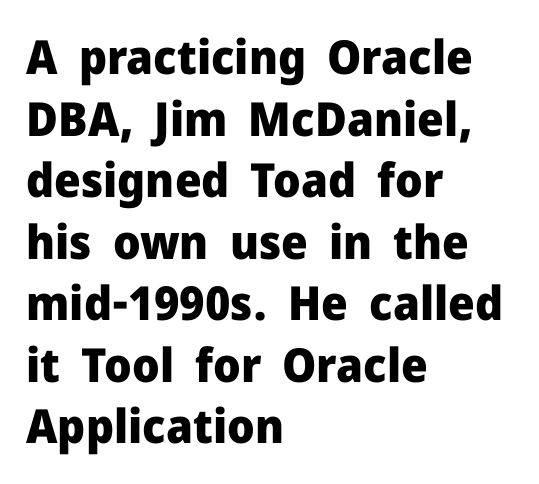
Q: Is the text bold? A: Yes.
Q: Is the text italic (slanted)? A: No, it is upright.
Q: Is the typeface a serif or a sans-serif typeface? A: Sans-serif.
Q: Is the text underlined? A: No.
Q: How is the paragraph aligned? A: Left-aligned.
Q: Is the spacing between letters normal or unusually wide? A: Normal.
Q: Is the spacing between lines tight, normal or loose? A: Normal.
Q: Width (condensed, normal, or wide)? A: Normal.
Q: Stroke contrast? A: Low.
Q: x-height? A: Medium.
Q: Monospaced? A: No.
